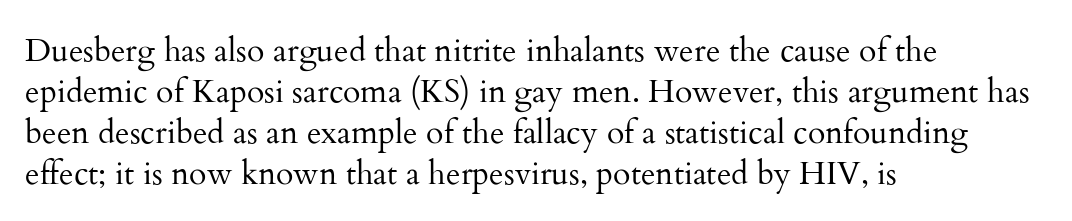
This sample has the flowing, uneven cadence of proportional lettering. Short and long lines alike share a common starting point at left. This block has exactly the height ordinary leading produces. A serif font was chosen for this passage.
